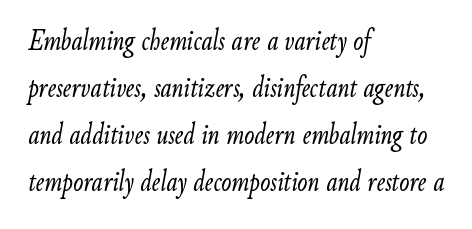
Stroke mass is kept to a normal reading level or below. The type is set solid horizontally, with unmodified tracking. One glance says typical: line gaps are just what's usual. Descender tails drop into unmarked territory. Varying glyph widths throughout — classic text-font behaviour. Layout note: lines flush left.
